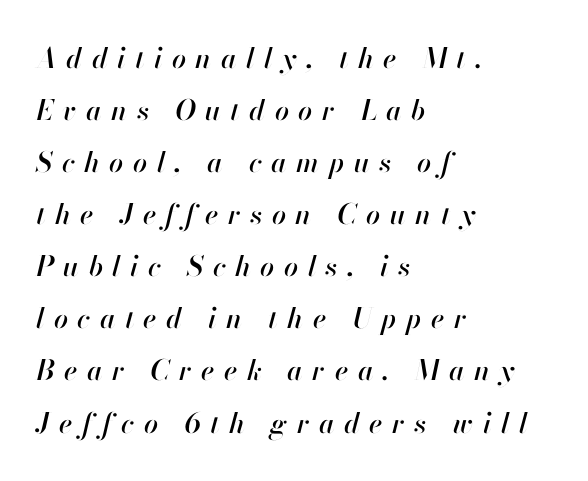
Q: Is the text italic (slanted)? A: Yes, it leans right by about 13 degrees.
Q: Is the text underlined? A: No.
Q: How is the paragraph aligned? A: Left-aligned.
Q: Is the spacing between letters normal or unusually wide? A: Unusually wide.
Q: Width (condensed, normal, or wide)? A: Normal.
Q: Stroke contrast? A: High.
Q: x-height? A: Small.
Q: Monospaced? A: No.
